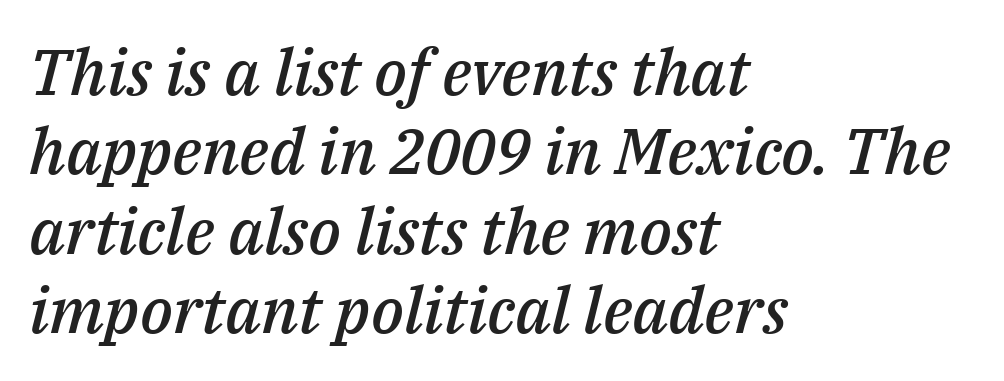
Q: Is the text bold? A: Semi-bold.
Q: Is the text italic (slanted)? A: Yes, it leans right by about 14 degrees.
Q: Is the text underlined? A: No.
Q: How is the paragraph aligned? A: Left-aligned.
Q: Is the spacing between letters normal or unusually wide? A: Normal.
Q: Width (condensed, normal, or wide)? A: Normal.
Q: Stroke contrast? A: Medium.
Q: x-height? A: Medium.
Q: Monospaced? A: No.
